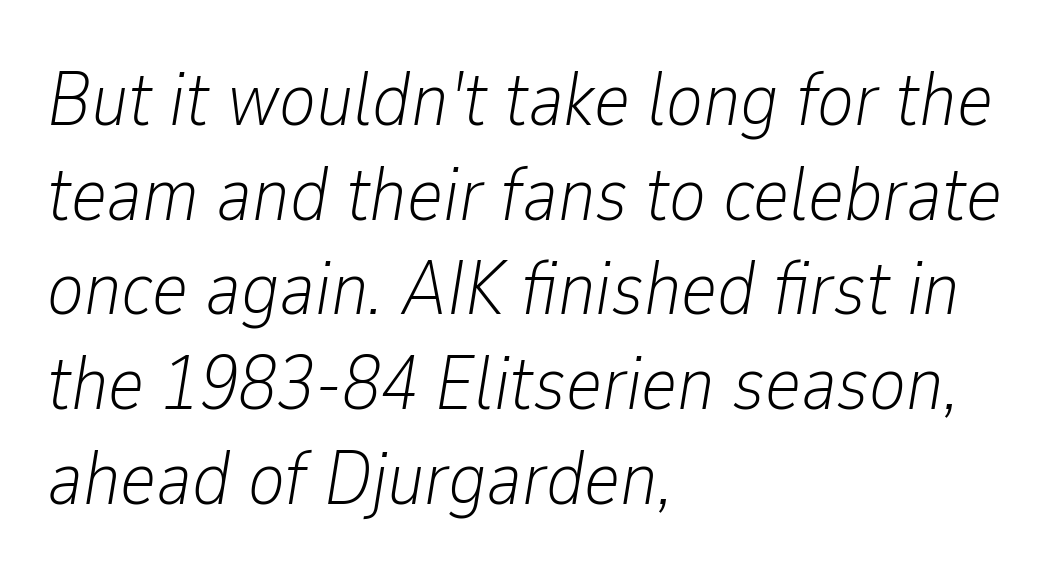
When letters slant like this, we call the style italic. Standard letterfit; no display-style spreading of the glyphs. Stems here are at most as thick as an everyday book face. The text block is weighted toward the left margin, trailing off unevenly rightward. You could not count columns in this text — the font is proportionally spaced. The space beneath each line is pristine and unruled.
